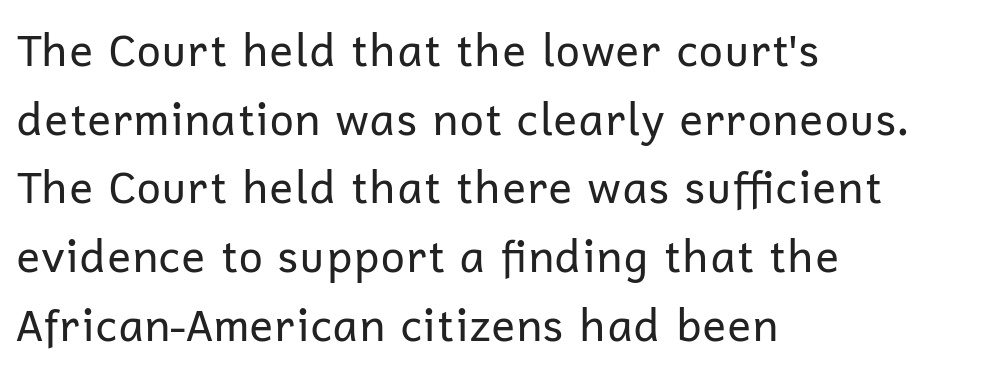
The image shows 44 px regular-weight sans-serif type, upright; set left-aligned, normal line spacing (1.56x), normal letter spacing, not underlined; low stroke contrast and a medium x-height.
